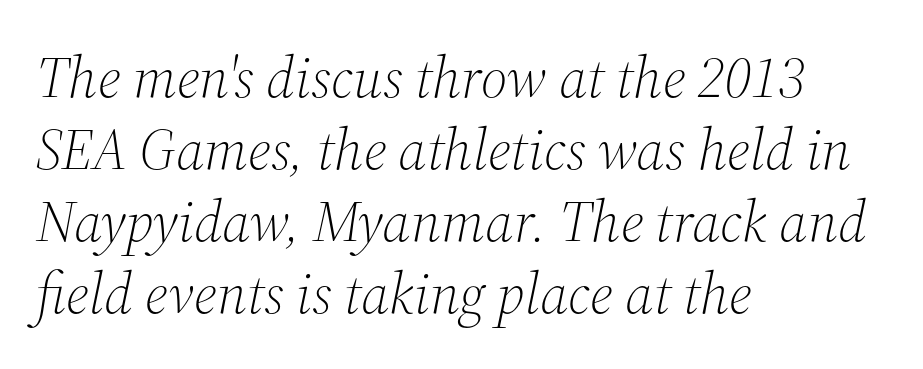
The image shows 58 px light serif type, italic (leaning right); set left-aligned, line spacing 1.24x, normal letter spacing, not underlined; medium stroke contrast and a medium x-height.
